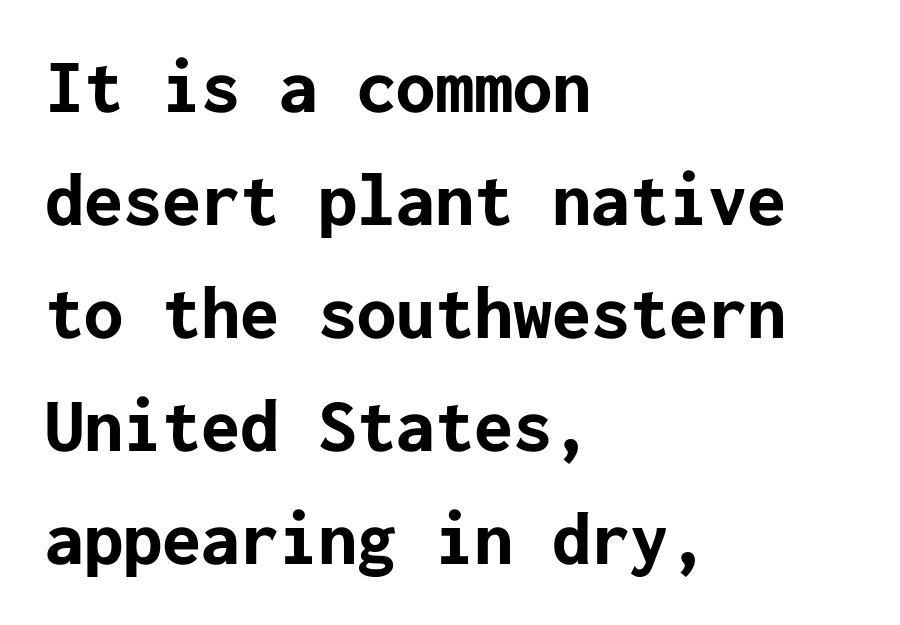
{"serif": "no", "italic": "no", "bold": "yes", "weight": "bold", "width": "normal", "stroke_contrast": "low", "x_height": "medium", "underline": "no", "align": "left", "line_spacing": "normal", "line_spacing_ratio": 1.45, "letter_spacing": "normal", "letter_spacing_em": 0.0, "glyph_px": 78}
